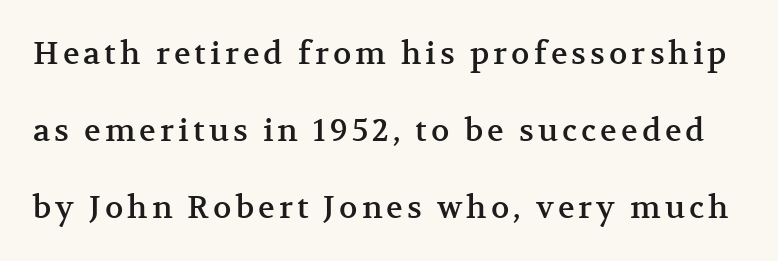
Q: Is the text italic (slanted)? A: No, it is upright.
Q: Is the typeface a serif or a sans-serif typeface? A: Serif.
Q: Is the text underlined? A: No.
Q: Is the spacing between lines tight, normal or loose? A: Loose.
Q: Width (condensed, normal, or wide)? A: Normal.
Q: Stroke contrast? A: Medium.
Q: x-height? A: Medium.
Q: Monospaced? A: No.
